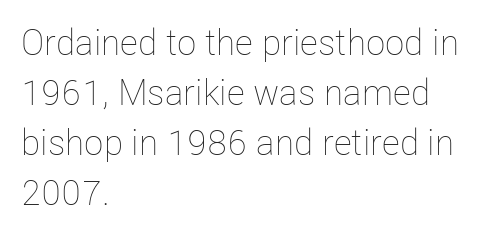
No heavy texture on the line: the type isn't bold. The rendering keeps characters at their native spacing. Where is the straight margin? On the left. Rows of type keep a routine distance in the vertical direction.
